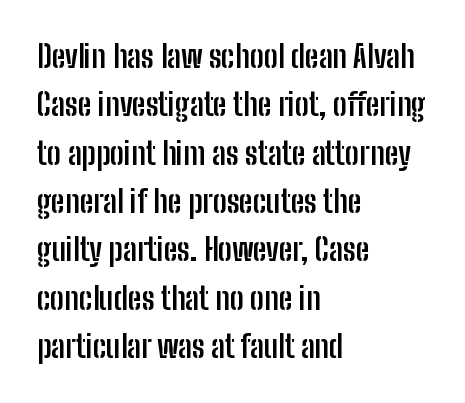
Q: Is the text bold? A: Yes.
Q: Is the text italic (slanted)? A: No, it is upright.
Q: Is the typeface a serif or a sans-serif typeface? A: Sans-serif.
Q: Is the text underlined? A: No.
Q: How is the paragraph aligned? A: Left-aligned.
Q: Is the spacing between letters normal or unusually wide? A: Normal.
Q: Is the spacing between lines tight, normal or loose? A: Normal.
Q: Width (condensed, normal, or wide)? A: Condensed.
Q: Stroke contrast? A: Low.
Q: x-height? A: Medium.
Q: Monospaced? A: No.
